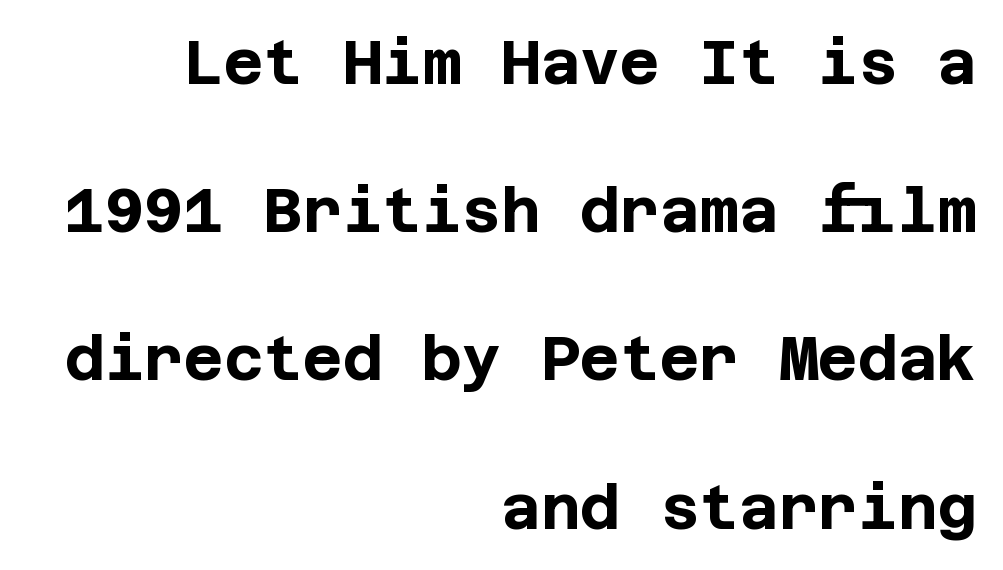
Q: Is the text bold? A: Yes.
Q: Is the text italic (slanted)? A: No, it is upright.
Q: Is the typeface a serif or a sans-serif typeface? A: Sans-serif.
Q: Is the text underlined? A: No.
Q: How is the paragraph aligned? A: Right-aligned.
Q: Is the spacing between letters normal or unusually wide? A: Normal.
Q: Is the spacing between lines tight, normal or loose? A: Loose.
Q: Width (condensed, normal, or wide)? A: Normal.
Q: Stroke contrast? A: Low.
Q: x-height? A: Large.
